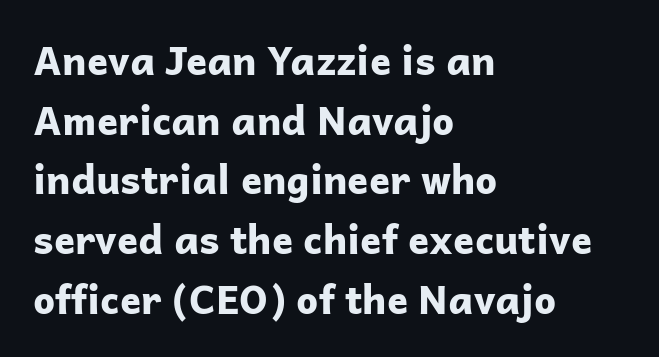
Q: Is the text bold? A: Yes.
Q: Is the text italic (slanted)? A: No, it is upright.
Q: Is the typeface a serif or a sans-serif typeface? A: Sans-serif.
Q: Is the text underlined? A: No.
Q: How is the paragraph aligned? A: Left-aligned.
Q: Is the spacing between letters normal or unusually wide? A: Normal.
Q: Is the spacing between lines tight, normal or loose? A: Normal.
Q: Width (condensed, normal, or wide)? A: Normal.
Q: Stroke contrast? A: Low.
Q: x-height? A: Medium.
Q: Monospaced? A: No.
